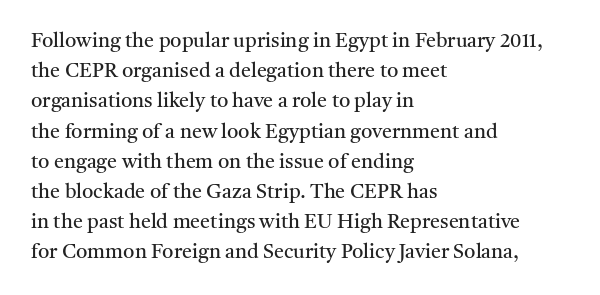
What stands out about the letter spacing? Nothing — it is the standard amount. The axis of the letterforms is exactly vertical. Check the space under the baseline: it is left empty. Evenly set lines give the paragraph a standard silhouette.
